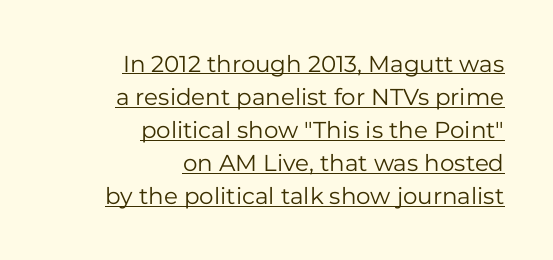
Q: Is the text bold? A: No.
Q: Is the text italic (slanted)? A: No, it is upright.
Q: Is the text underlined? A: Yes.
Q: How is the paragraph aligned? A: Right-aligned.
Q: Is the spacing between letters normal or unusually wide? A: Normal.
Q: Is the spacing between lines tight, normal or loose? A: Normal.
